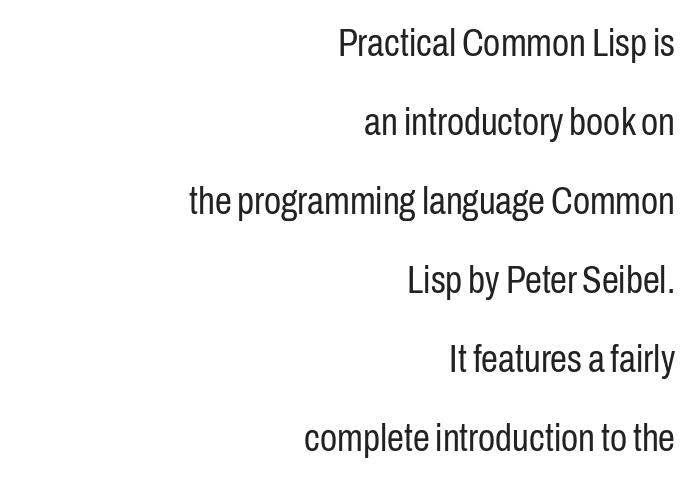
Q: Is the text bold? A: No.
Q: Is the text italic (slanted)? A: No, it is upright.
Q: Is the typeface a serif or a sans-serif typeface? A: Sans-serif.
Q: Is the text underlined? A: No.
Q: How is the paragraph aligned? A: Right-aligned.
Q: Is the spacing between letters normal or unusually wide? A: Normal.
Q: Is the spacing between lines tight, normal or loose? A: Loose.
Q: Width (condensed, normal, or wide)? A: Condensed.
Q: Stroke contrast? A: Low.
Q: x-height? A: Medium.
Q: Monospaced? A: No.
